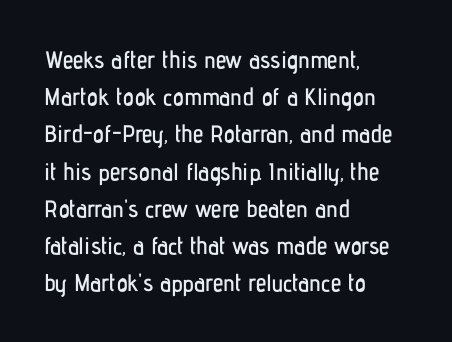
Q: Is the text italic (slanted)? A: No, it is upright.
Q: Is the text underlined? A: No.
Q: How is the paragraph aligned? A: Left-aligned.
Q: Is the spacing between letters normal or unusually wide? A: Normal.
Q: Is the spacing between lines tight, normal or loose? A: Normal.
